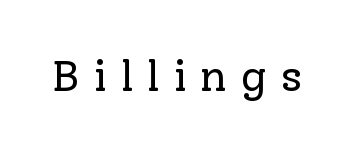
{"serif": "yes", "italic": "no", "bold": "no", "weight": "regular", "width": "normal", "stroke_contrast": "low", "x_height": "medium", "monospaced": "no", "underline": "no", "letter_spacing": "wide", "letter_spacing_em": 0.33, "glyph_px": 43}
